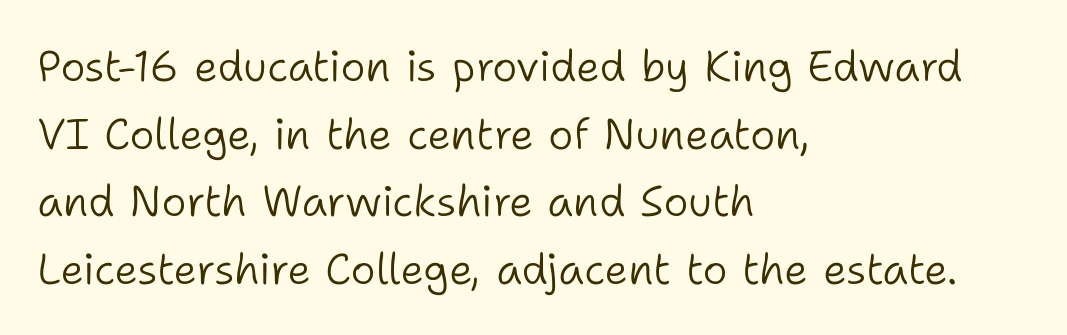
Q: Is the text bold? A: No.
Q: Is the text italic (slanted)? A: No, it is upright.
Q: Is the typeface a serif or a sans-serif typeface? A: Sans-serif.
Q: Is the text underlined? A: No.
Q: How is the paragraph aligned? A: Left-aligned.
Q: Is the spacing between letters normal or unusually wide? A: Normal.
Q: Is the spacing between lines tight, normal or loose? A: Normal.
Q: Width (condensed, normal, or wide)? A: Normal.
Q: Stroke contrast? A: Low.
Q: x-height? A: Medium.
Q: Monospaced? A: No.
